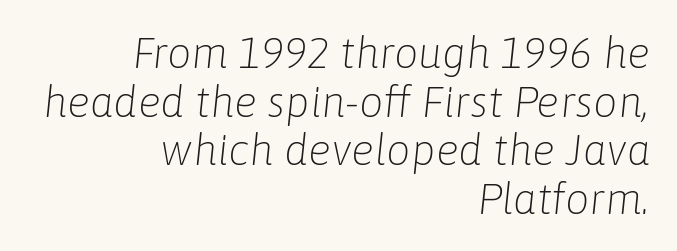
{"italic": "yes", "lean": "right", "slant_degrees": 6, "bold": "no", "weight": "light", "width": "normal", "stroke_contrast": "low", "x_height": "medium", "monospaced": "no", "underline": "no", "align": "right", "line_spacing": "tight", "line_spacing_ratio": 1.13, "letter_spacing": "normal", "letter_spacing_em": 0.0, "glyph_px": 43}
